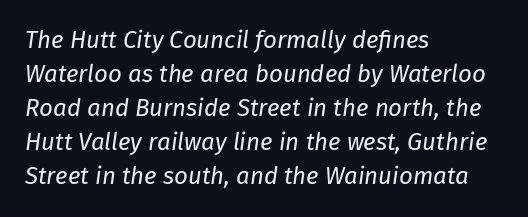
Q: Is the text bold? A: No.
Q: Is the text italic (slanted)? A: Yes, it leans right by about 8 degrees.
Q: Is the text underlined? A: No.
Q: How is the paragraph aligned? A: Left-aligned.
Q: Is the spacing between letters normal or unusually wide? A: Normal.
Q: Is the spacing between lines tight, normal or loose? A: Normal.
